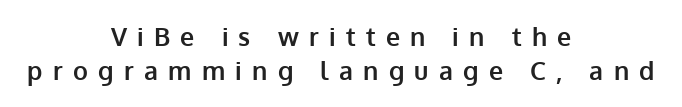
The rendering uses a bold face; every stroke is thick and dark. Is there any slant? The stems are plumb. Honestly, there is no underline to notice here at all. One glance says typical: line gaps are just what's usual.
